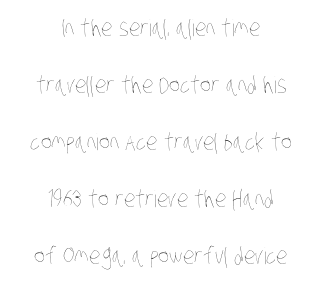
The foot of each line stays bare and open. Rows of type keep a wide berth in the vertical direction. Here the glyphs are tracked normally, forming tight word shapes. The typesetter chose a symmetrical, centered arrangement here. A light-to-regular cut is what we see here.
